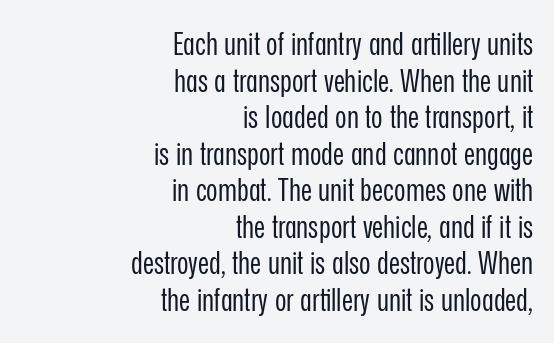
Tall strokes in this sample are plumb rather than angled. Only glyphs here, with clear space below each row. The type family on display is of the sans-serif kind. The ragged edge is on the left, which tells us the setting is flush right. The horizontal fit of the characters is conventional and even.
